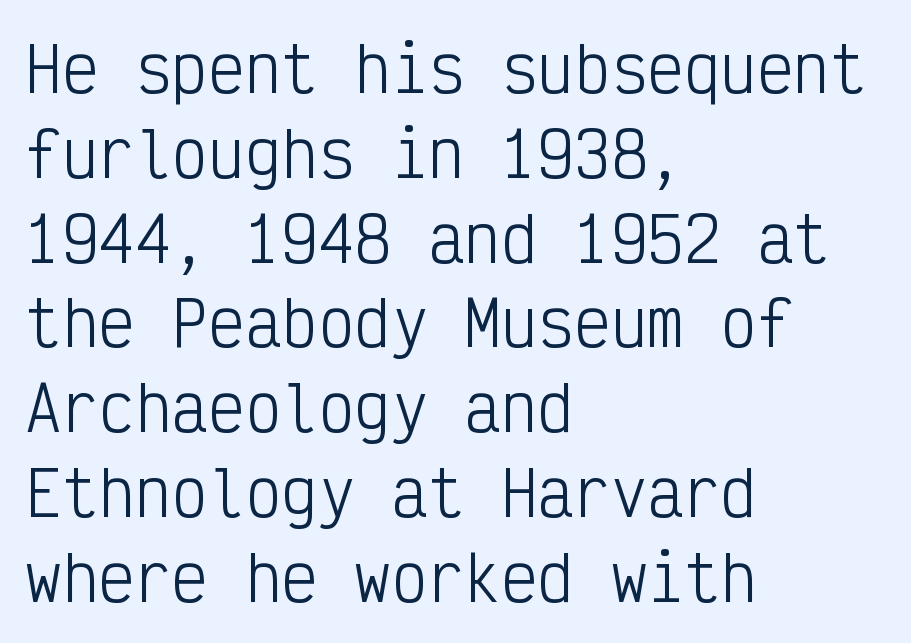
No heavy texture on the line: the type isn't bold. In terms of leading, this rendering sits right in the middle. Tracking here is standard; glyphs follow each other at the usual distance. This sample has the even, mechanical cadence of fixed-width lettering.
